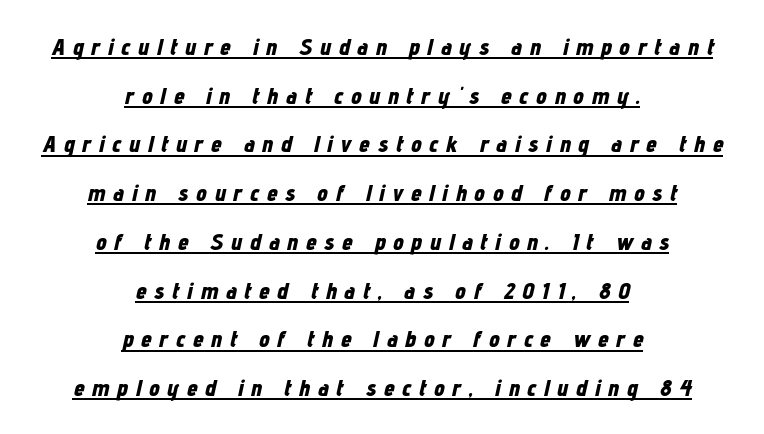
The image shows 24 px bold type, italic (leaning right); set centered, loose line spacing (2.03x), unusually wide letter spacing (+0.32 em), underlined.
